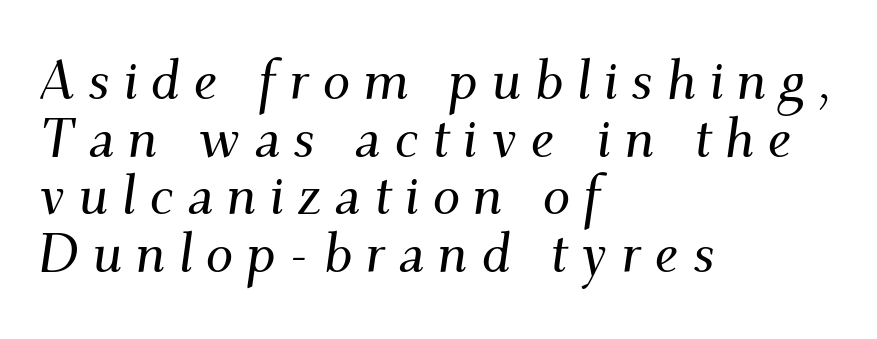
The image shows 55 px serif type, italic (leaning right); set left-aligned, tight line spacing (1.05x), unusually wide letter spacing (+0.24 em), not underlined; medium stroke contrast and a small x-height.
